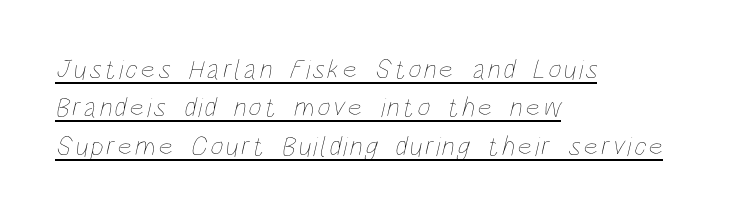
{"bold": "no", "weight": "thin", "width": "condensed", "stroke_contrast": "low", "x_height": "large", "monospaced": "no", "underline": "yes", "align": "left", "line_spacing": "normal", "line_spacing_ratio": 1.37, "glyph_px": 28}
